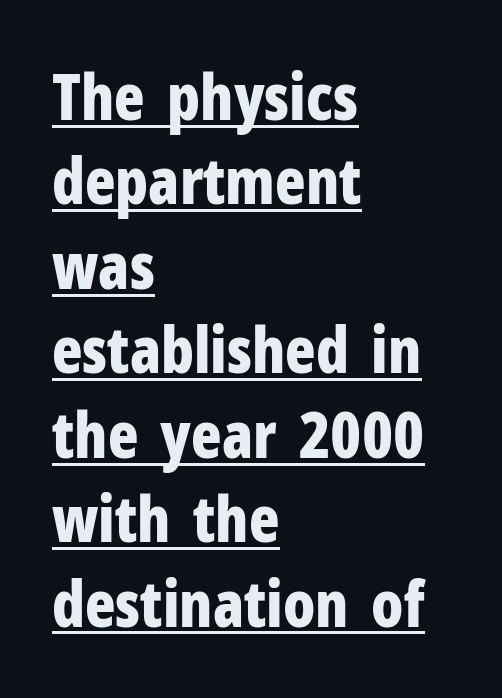
The image shows 63 px bold, condensed sans-serif type, upright; set left-aligned, normal line spacing (1.34x), normal letter spacing, underlined; low stroke contrast and a medium x-height.
